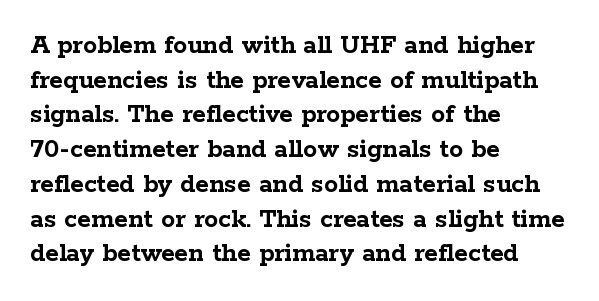
The image shows 28 px semibold, wide serif type, upright; set left-aligned, line spacing 1.24x, normal letter spacing, not underlined; low stroke contrast and a medium x-height.
